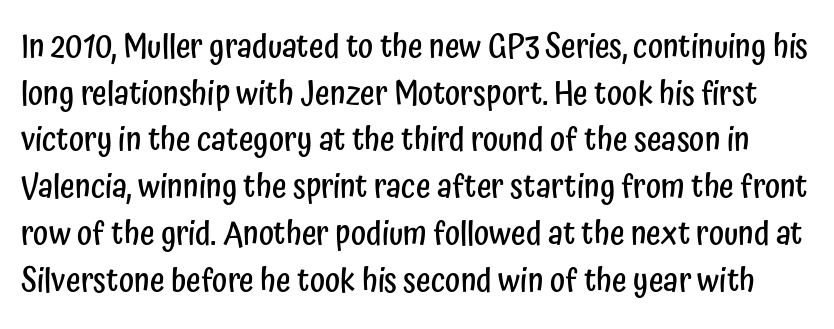
{"serif": "no", "italic": "no", "bold": "semi", "weight": "semibold", "width": "condensed", "stroke_contrast": "low", "x_height": "medium", "monospaced": "no", "underline": "no", "line_spacing": "normal", "line_spacing_ratio": 1.46, "letter_spacing": "normal", "letter_spacing_em": 0.0, "glyph_px": 32}
